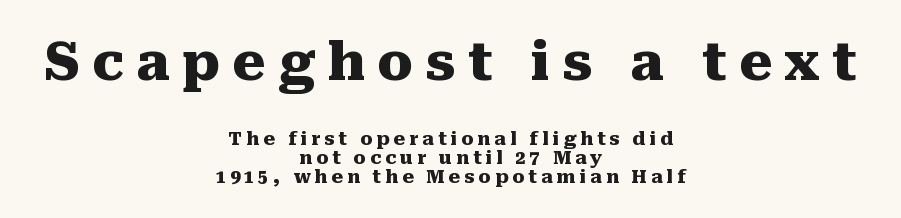
This sample uses a serif face. These lines are rendered in a variable-pitch font. Which margin do the lines hug? Neither — every line sits in the middle. There is plenty of visible air inserted between adjacent glyphs. The rendering uses a small line-height, squeezing the rows.
